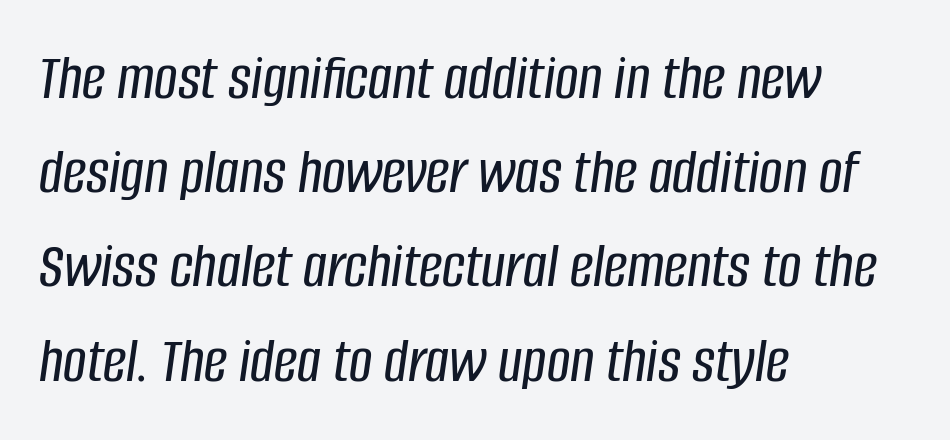
Does extra space separate the letters? No, they use regular spacing. The passage shown is typed in a proportional face where columns would drift. Caption: multi-line text, flush left, ragged right. This sample keeps an unexceptional amount of space between lines.
